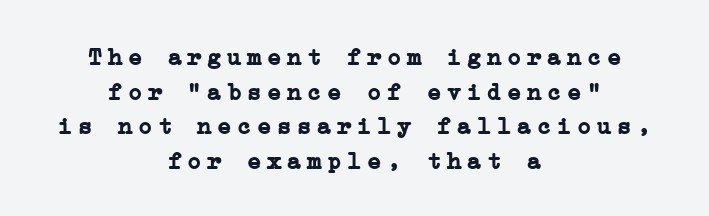
The image shows 24 px bold type, upright; set centered, normal line spacing (1.44x), unusually wide letter spacing (+0.23 em), not underlined.
